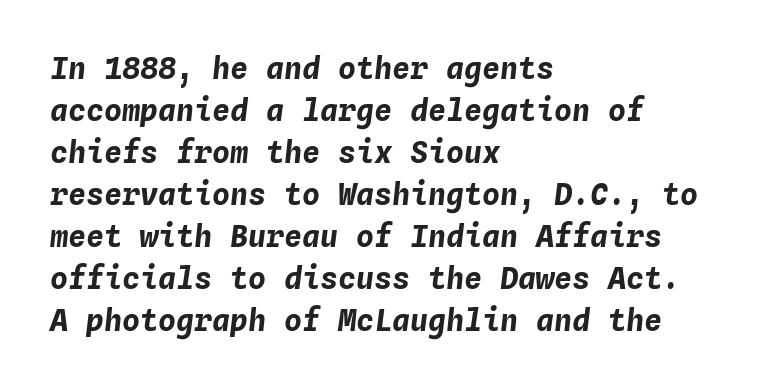
Q: Is the text bold? A: Yes.
Q: Is the text italic (slanted)? A: Yes, it leans right by about 4 degrees.
Q: Is the text underlined? A: No.
Q: How is the paragraph aligned? A: Left-aligned.
Q: Is the spacing between letters normal or unusually wide? A: Normal.
Q: Is the spacing between lines tight, normal or loose? A: Normal.
Q: Width (condensed, normal, or wide)? A: Normal.
Q: Stroke contrast? A: Low.
Q: x-height? A: Medium.
Q: Monospaced? A: Yes.
